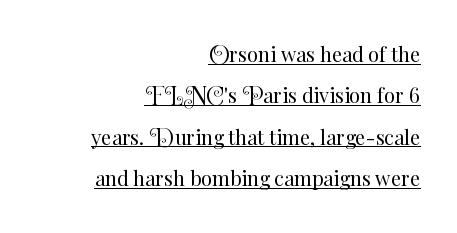
Q: Is the text bold? A: No.
Q: Is the text italic (slanted)? A: No, it is upright.
Q: Is the text underlined? A: Yes.
Q: How is the paragraph aligned? A: Right-aligned.
Q: Is the spacing between letters normal or unusually wide? A: Normal.
Q: Is the spacing between lines tight, normal or loose? A: Loose.
